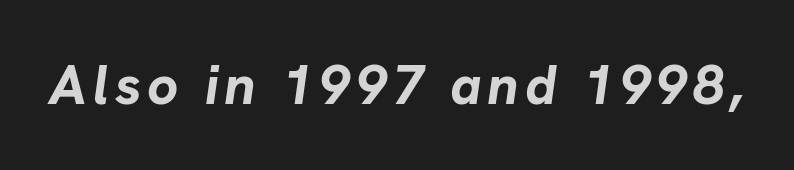
Q: Is the text bold? A: Yes.
Q: Is the text italic (slanted)? A: Yes, it leans right by about 8 degrees.
Q: Is the text underlined? A: No.
Q: Width (condensed, normal, or wide)? A: Normal.
Q: Stroke contrast? A: Low.
Q: x-height? A: Medium.
Q: Monospaced? A: No.
